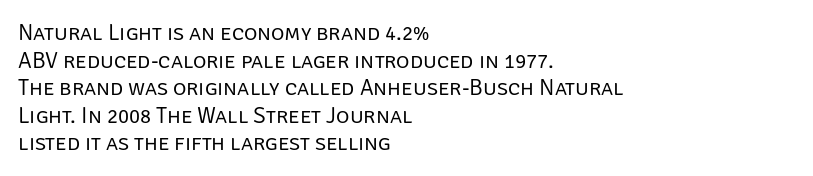
Q: Is the text bold? A: No.
Q: Is the text italic (slanted)? A: No, it is upright.
Q: Is the text underlined? A: No.
Q: How is the paragraph aligned? A: Left-aligned.
Q: Is the spacing between letters normal or unusually wide? A: Normal.
